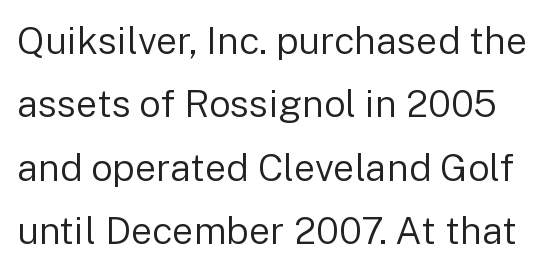
{"serif": "no", "italic": "no", "bold": "no", "weight": "regular", "width": "normal", "stroke_contrast": "low", "x_height": "medium", "monospaced": "no", "underline": "no", "line_spacing": "normal", "line_spacing_ratio": 1.67, "letter_spacing": "normal", "letter_spacing_em": 0.0, "glyph_px": 38}
